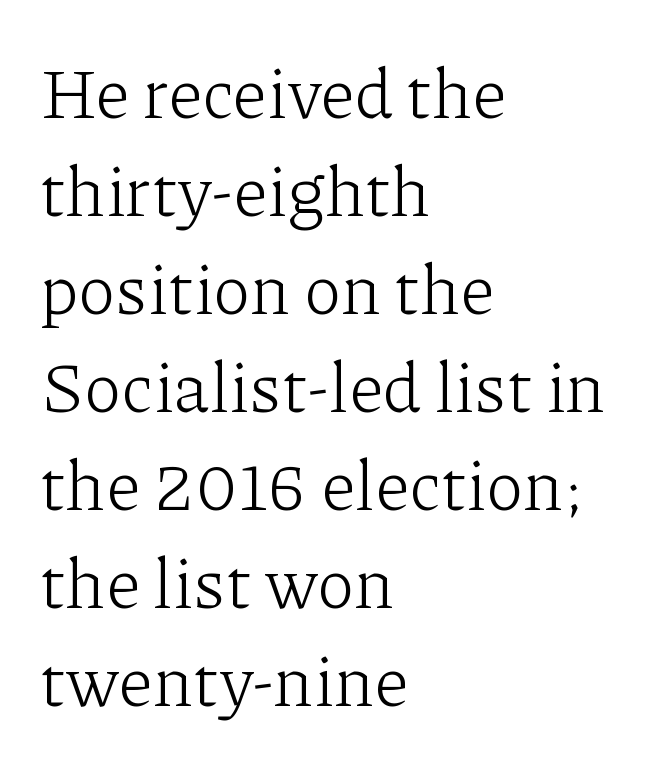
The image shows 70 px light serif type, upright; set left-aligned, normal line spacing (1.4x), normal letter spacing, not underlined; low stroke contrast and a medium x-height.
